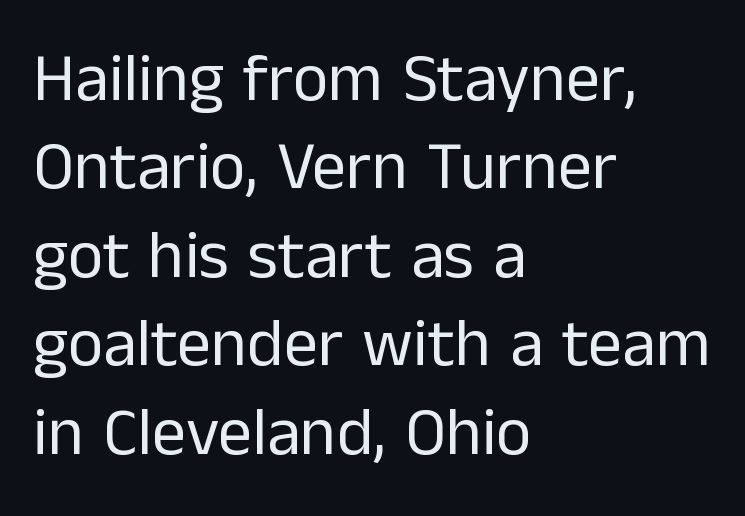
Compared with typical body copy, the letter spacing here is the same. Does the leading feel generous? No, just average. This rendering employs a face without finishing strokes, i.e., a sans-serif. Ink coverage per letter is moderate at most. Italic: no, the glyphs are upright roman. Is this a fixed-width face? No — the glyphs have proportional, varying widths.
